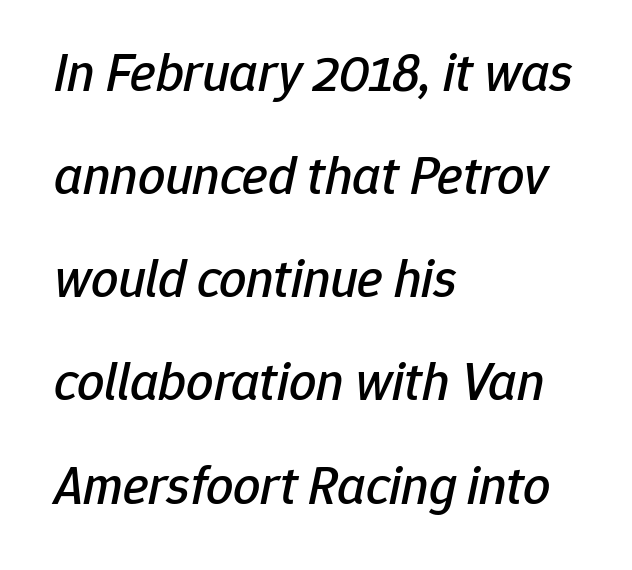
The image shows 54 px text type, italic (leaning right); set left-aligned, loose line spacing (1.91x), normal letter spacing, not underlined; low stroke contrast and a medium x-height.
